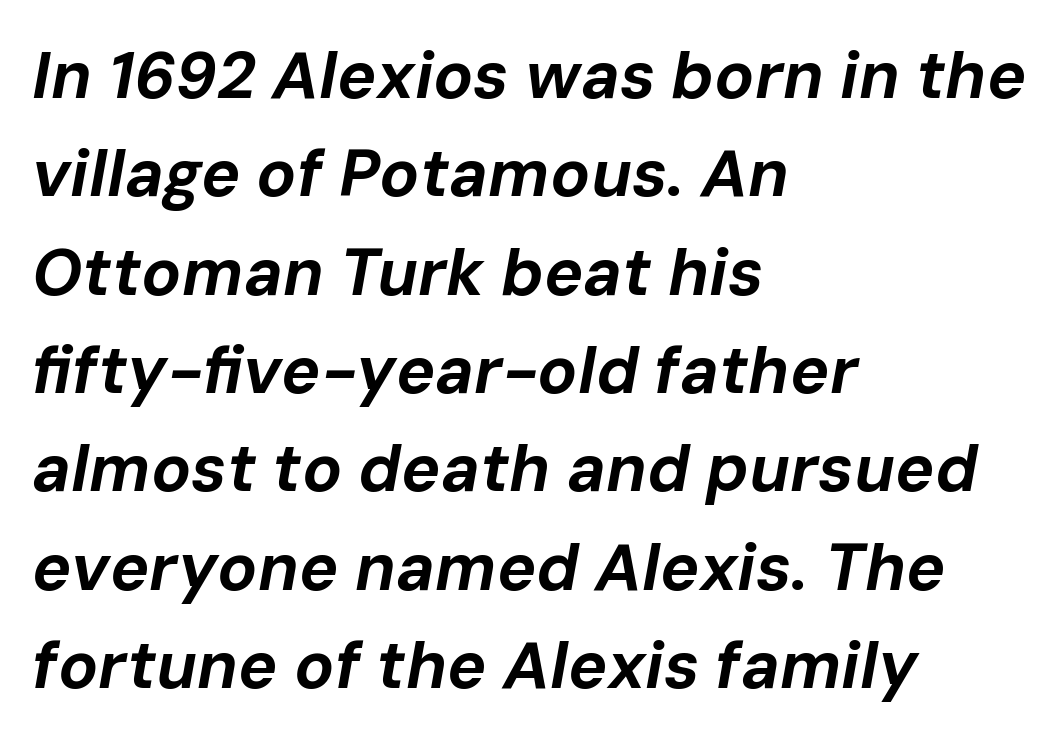
Q: Is the text bold? A: Yes.
Q: Is the text italic (slanted)? A: Yes, it leans right by about 10 degrees.
Q: Is the text underlined? A: No.
Q: How is the paragraph aligned? A: Left-aligned.
Q: Is the spacing between letters normal or unusually wide? A: Normal.
Q: Is the spacing between lines tight, normal or loose? A: Normal.
Q: Width (condensed, normal, or wide)? A: Normal.
Q: Stroke contrast? A: Low.
Q: x-height? A: Medium.
Q: Monospaced? A: No.
